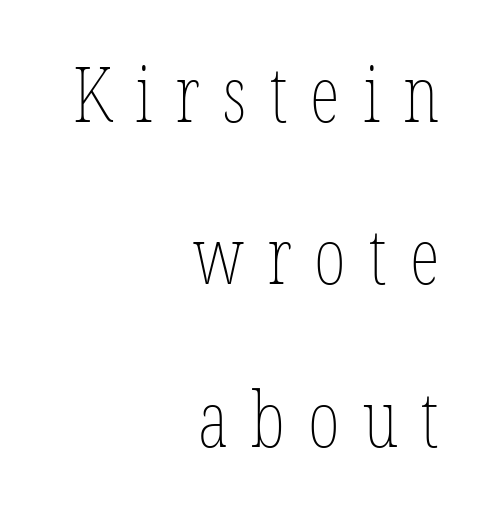
{"italic": "no", "bold": "no", "weight": "thin", "width": "condensed", "stroke_contrast": "low", "x_height": "medium", "monospaced": "no", "underline": "no", "align": "right", "line_spacing": "loose", "line_spacing_ratio": 2.11, "letter_spacing": "wide", "letter_spacing_em": 0.3, "glyph_px": 77}
